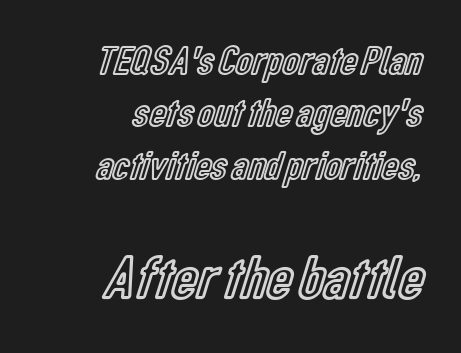
Q: Is the text italic (slanted)? A: Yes.
Q: Is the text underlined? A: No.
Q: How is the paragraph aligned? A: Right-aligned.
Q: Is the spacing between letters normal or unusually wide? A: Normal.
Q: Is the spacing between lines tight, normal or loose? A: Normal.
Q: Which block of text is set in a larger size, the first (top) or the second (bottom)? A: The second (bottom) one.
Q: Width (condensed, normal, or wide)? A: Condensed.
Q: x-height? A: Medium.
Q: Monospaced? A: No.
